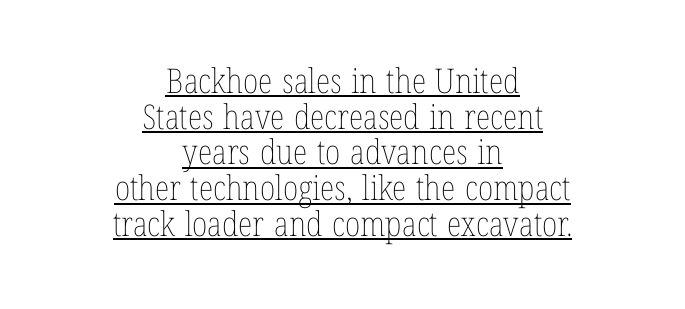
Casual observation: everything's sitting right in the middle. Glyph-to-glyph distance matches everyday printed text. Letters have the restrained weight of plain body copy at most. Think of a printed novel: that variable character pitch is what you see here. The typesetter has applied underlining to the passage shown.
